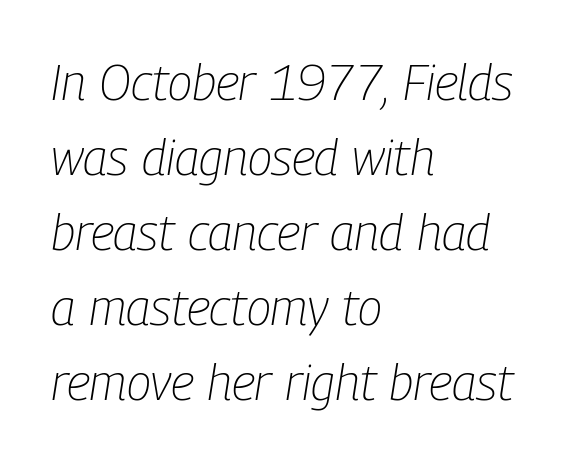
The image shows 50 px light, condensed type, italic (leaning right); set left-aligned, normal line spacing (1.5x), normal letter spacing, not underlined; low stroke contrast and a medium x-height.
